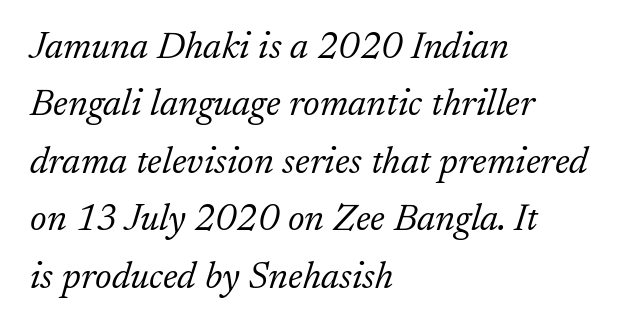
The image shows 38 px light serif type, italic (leaning right); set left-aligned, normal line spacing (1.51x), normal letter spacing, not underlined; low stroke contrast and a small x-height.
